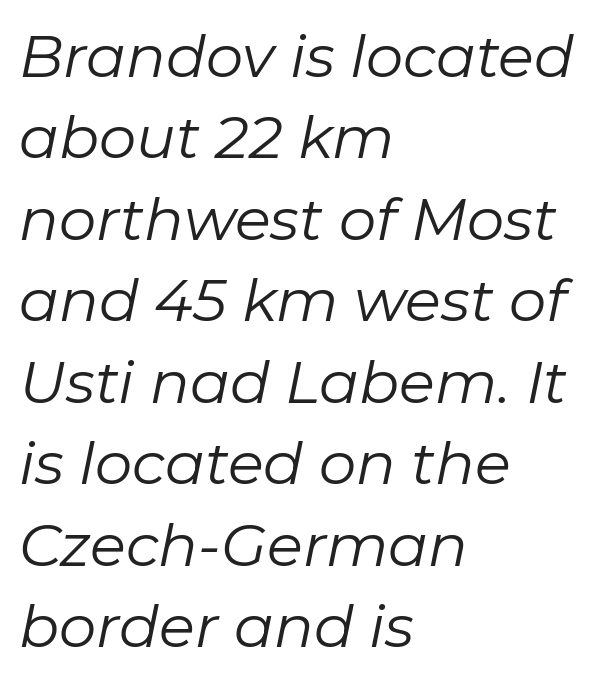
The image shows 59 px regular-weight type, italic (leaning right); set left-aligned, normal line spacing (1.38x), normal letter spacing, not underlined; low stroke contrast and a medium x-height.
